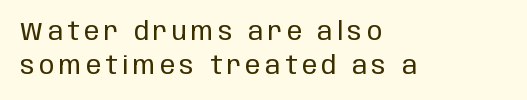
{"italic": "no", "bold": "no", "underline": "no", "align": "left", "line_spacing": "normal", "line_spacing_ratio": 1.35, "glyph_px": 25}
